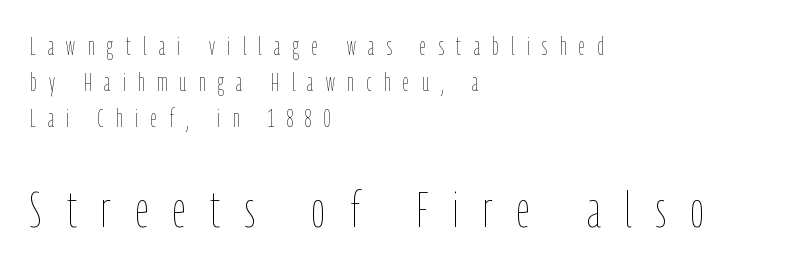
{"italic": "no", "bold": "no", "weight": "thin", "width": "condensed", "stroke_contrast": "low", "x_height": "medium", "monospaced": "no", "underline": "no", "align": "left", "line_spacing": "normal", "line_spacing_ratio": 1.44, "letter_spacing": "wide", "letter_spacing_em": 0.5, "larger_block": "second", "size_ratio": 2.0, "glyph_px": 50}
